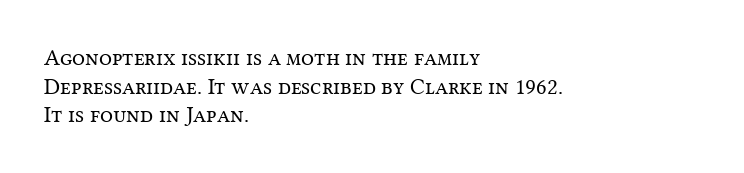
The image shows 23 px text type, upright; set left-aligned, normal line spacing (1.25x), normal letter spacing, not underlined.
